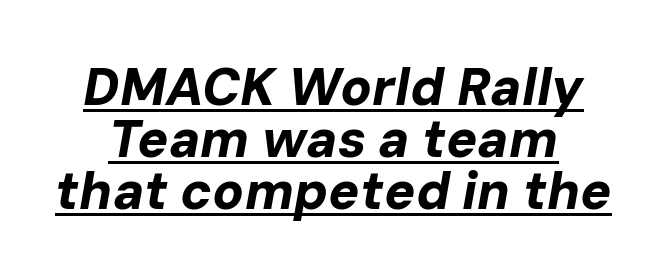
Q: Is the text bold? A: Yes.
Q: Is the text italic (slanted)? A: Yes, it leans right by about 10 degrees.
Q: Is the text underlined? A: Yes.
Q: Is the spacing between letters normal or unusually wide? A: Normal.
Q: Is the spacing between lines tight, normal or loose? A: Tight.
Q: Width (condensed, normal, or wide)? A: Normal.
Q: Stroke contrast? A: Low.
Q: x-height? A: Medium.
Q: Monospaced? A: No.
